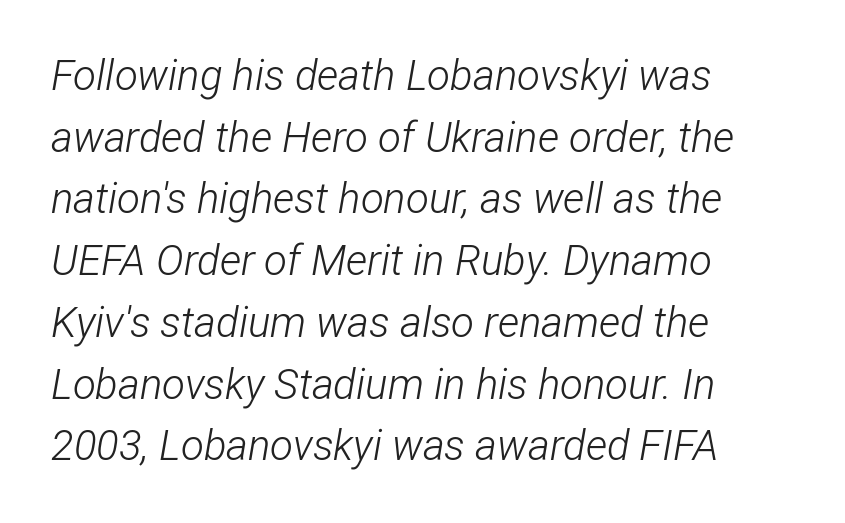
The image shows 42 px light, condensed type, italic (leaning right); set left-aligned, normal line spacing (1.47x), normal letter spacing, not underlined; low stroke contrast and a medium x-height.
